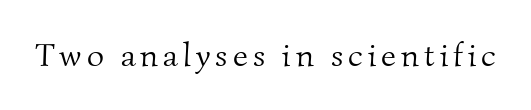
Q: Is the text bold? A: No.
Q: Is the typeface a serif or a sans-serif typeface? A: Serif.
Q: Is the text underlined? A: No.
Q: Width (condensed, normal, or wide)? A: Normal.
Q: Stroke contrast? A: Medium.
Q: x-height? A: Small.
Q: Monospaced? A: No.
